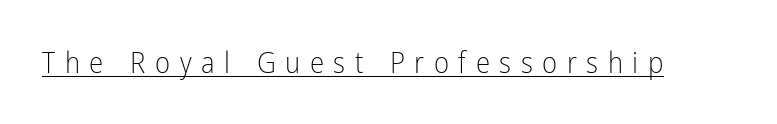
Q: Is the text bold? A: No.
Q: Is the text italic (slanted)? A: No, it is upright.
Q: Is the typeface a serif or a sans-serif typeface? A: Sans-serif.
Q: Is the text underlined? A: Yes.
Q: Is the spacing between letters normal or unusually wide? A: Unusually wide.
Q: Width (condensed, normal, or wide)? A: Condensed.
Q: Stroke contrast? A: Low.
Q: x-height? A: Medium.
Q: Monospaced? A: No.
